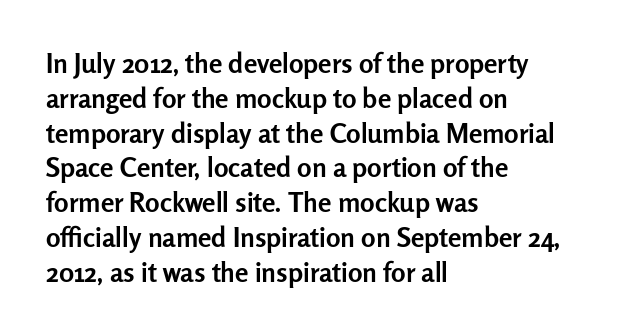
{"italic": "no", "bold": "yes", "underline": "no", "align": "left", "line_spacing": "normal", "line_spacing_ratio": 1.29, "letter_spacing": "normal", "letter_spacing_em": 0.0, "glyph_px": 27}
